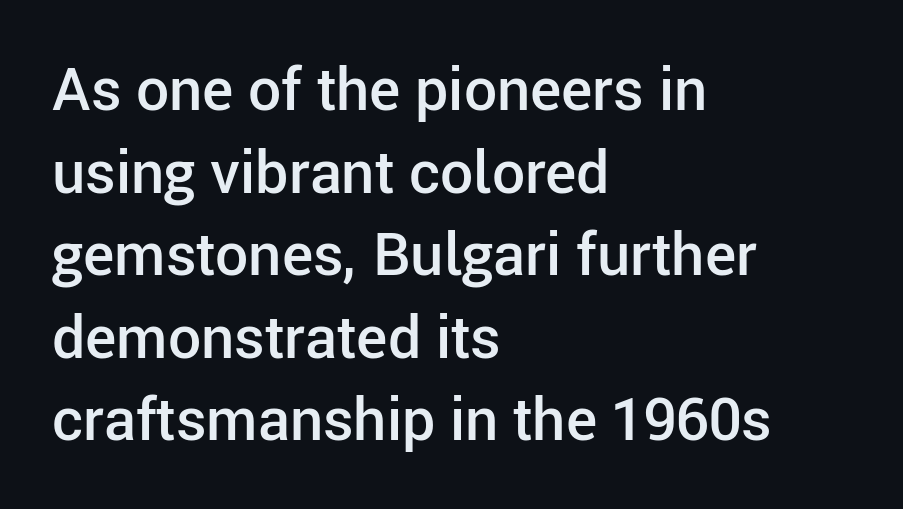
Q: Is the text bold? A: Semi-bold.
Q: Is the text italic (slanted)? A: No, it is upright.
Q: Is the typeface a serif or a sans-serif typeface? A: Sans-serif.
Q: Is the text underlined? A: No.
Q: How is the paragraph aligned? A: Left-aligned.
Q: Is the spacing between letters normal or unusually wide? A: Normal.
Q: Is the spacing between lines tight, normal or loose? A: Normal.
Q: Width (condensed, normal, or wide)? A: Normal.
Q: Stroke contrast? A: Low.
Q: x-height? A: Medium.
Q: Monospaced? A: No.
